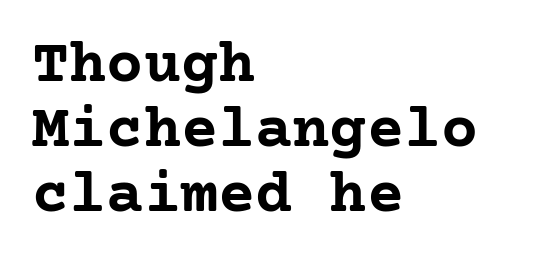
These lines were composed using upright roman letters. Nobody touched the tracking dial on this one. A dark, heavy texture on the line: the type is bold. Very little white space separates one row of letters from the next. Caption: multi-line text, flush left, ragged right.
